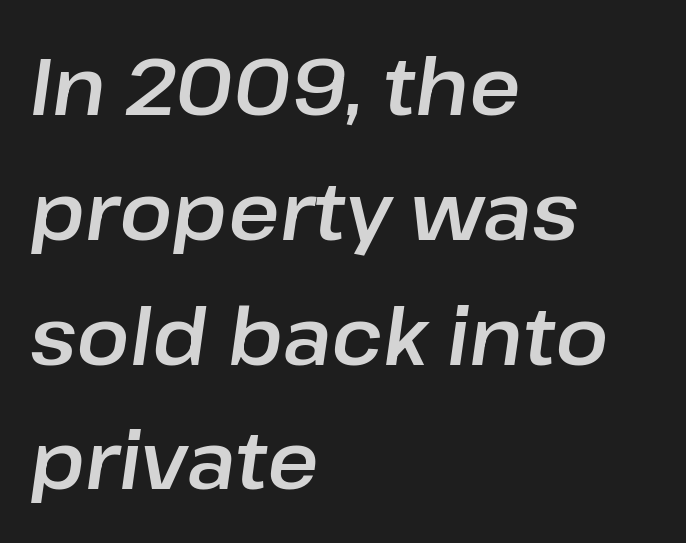
The passage shown stacks its lines at a standard gap. Slant detected: the letters are inclined. The space directly below the letters is spotless. This sample has the flowing, uneven cadence of proportional lettering.
